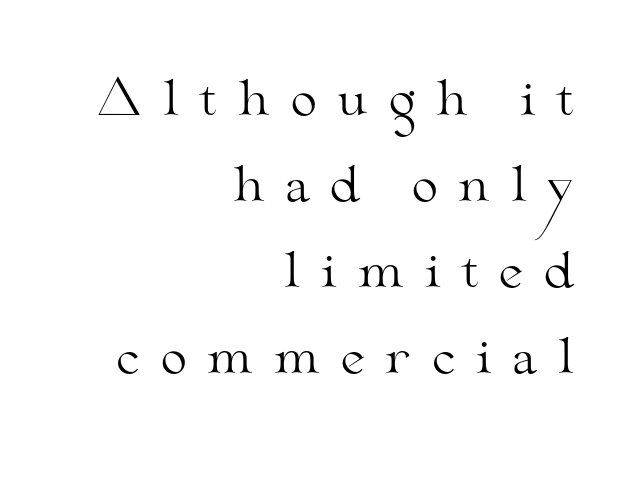
{"serif": "yes", "italic": "no", "bold": "no", "weight": "light", "width": "wide", "stroke_contrast": "medium", "x_height": "small", "monospaced": "no", "underline": "no", "align": "right", "line_spacing_ratio": 1.79, "letter_spacing": "wide", "letter_spacing_em": 0.39, "glyph_px": 48}
